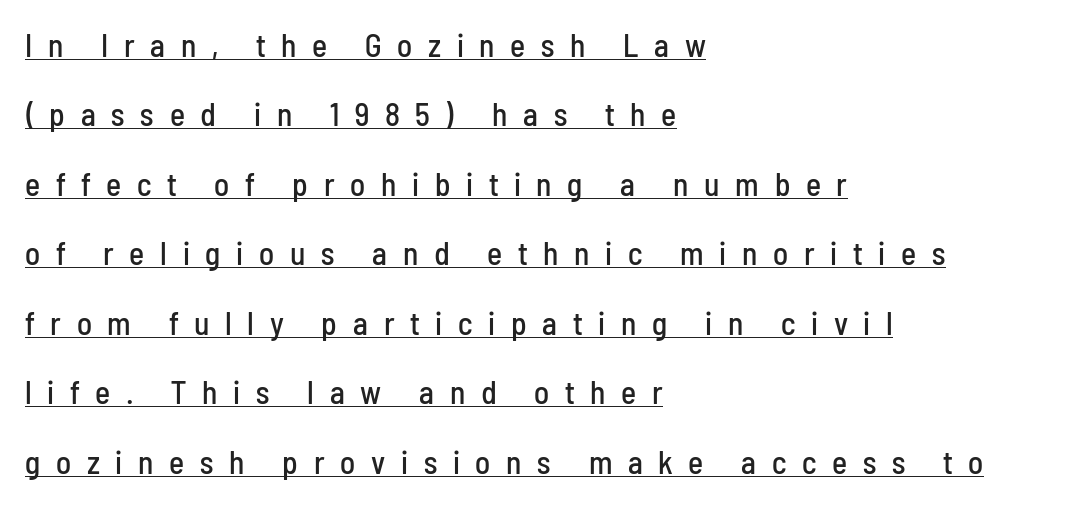
The rendering uses natural spacing where letterforms have individual widths. Examine the stroke ends and you'll find no serifs. A great deal of white space separates one row of letters from the next. If you drew a ruler down the left edge, every line would touch it. There is plenty of visible air inserted between adjacent glyphs.
